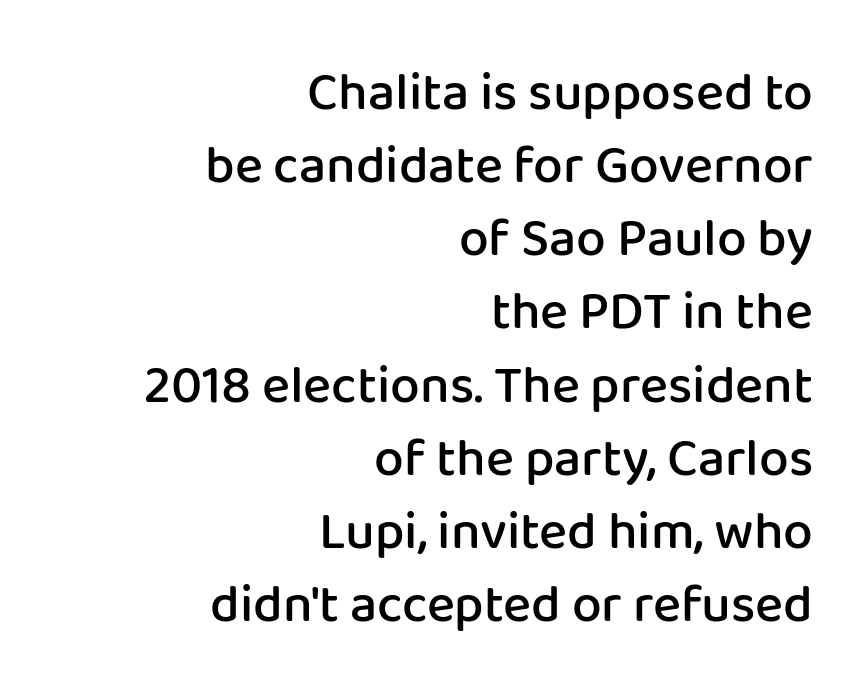
{"serif": "no", "italic": "no", "bold": "semi", "weight": "semibold", "width": "normal", "stroke_contrast": "low", "x_height": "medium", "monospaced": "no", "underline": "no", "align": "right", "line_spacing": "normal", "line_spacing_ratio": 1.38, "letter_spacing": "normal", "letter_spacing_em": 0.0, "glyph_px": 53}
